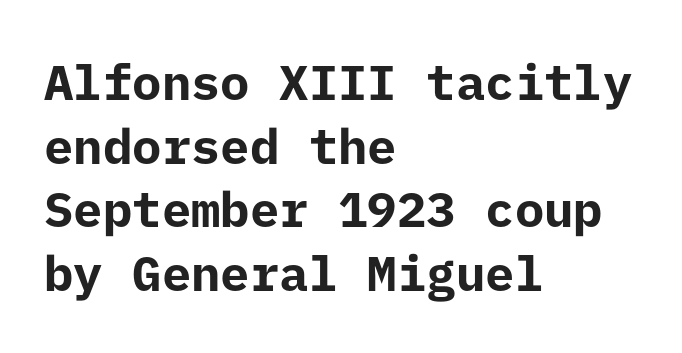
{"serif": "no", "italic": "no", "bold": "yes", "weight": "bold", "width": "normal", "stroke_contrast": "low", "x_height": "medium", "underline": "no", "align": "left", "line_spacing": "normal", "line_spacing_ratio": 1.3, "letter_spacing": "normal", "letter_spacing_em": 0.0, "glyph_px": 49}
